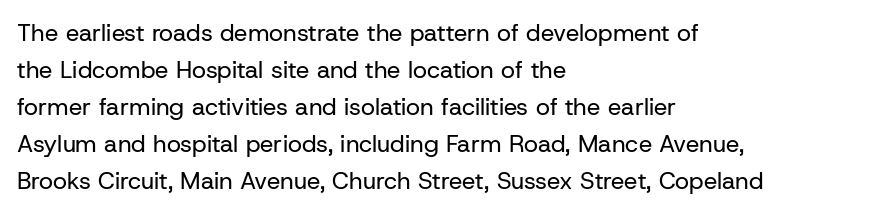
Q: Is the text bold? A: No.
Q: Is the text italic (slanted)? A: No, it is upright.
Q: Is the text underlined? A: No.
Q: How is the paragraph aligned? A: Left-aligned.
Q: Is the spacing between letters normal or unusually wide? A: Normal.
Q: Is the spacing between lines tight, normal or loose? A: Normal.
